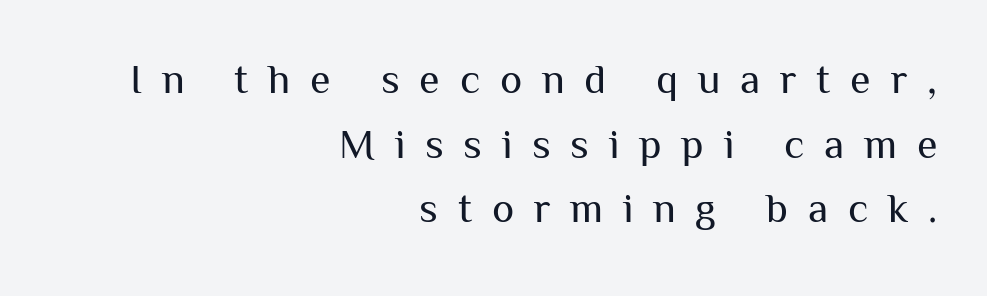
The image shows 42 px regular-weight sans-serif type, upright; set right-aligned, normal line spacing (1.54x), unusually wide letter spacing (+0.47 em), not underlined; medium stroke contrast and a medium x-height.
